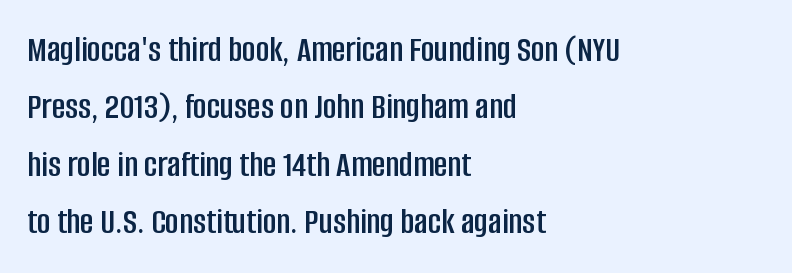
Q: Is the text italic (slanted)? A: No, it is upright.
Q: Is the typeface a serif or a sans-serif typeface? A: Sans-serif.
Q: Is the text underlined? A: No.
Q: How is the paragraph aligned? A: Left-aligned.
Q: Is the spacing between letters normal or unusually wide? A: Normal.
Q: Is the spacing between lines tight, normal or loose? A: Normal.
Q: Width (condensed, normal, or wide)? A: Condensed.
Q: Stroke contrast? A: Low.
Q: x-height? A: Large.
Q: Monospaced? A: No.
